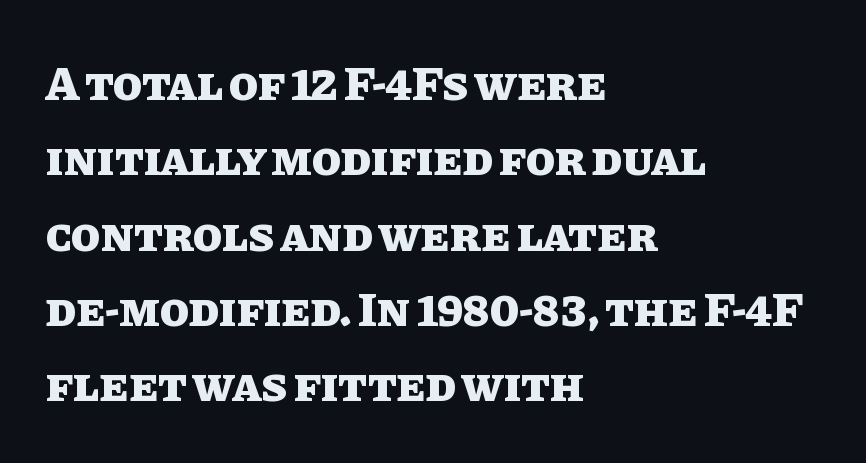
The vertical gap from one line to the next is medium. The lettering stays uniformly vertical, giving the passage a roman look. The passage shown is typed in a proportional face where columns would drift. The rendering keeps characters at their native spacing.
